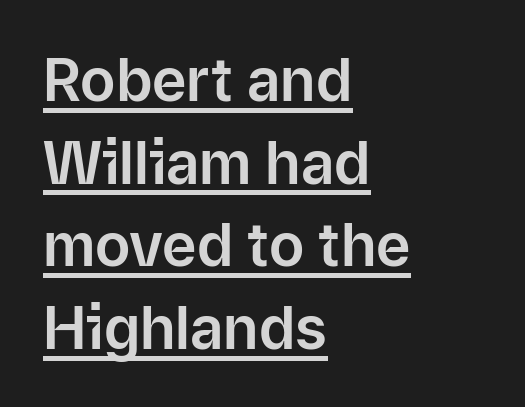
Letter spacing: default. Spacing verdict: proportional, widths tailored to each character. Rendered with straight, roman letterforms. The leading is moderate, giving the passage an even texture. The letters carry no serifs — their stems end cleanly without finishing strokes. The typesetter has applied underlining to the passage shown.
